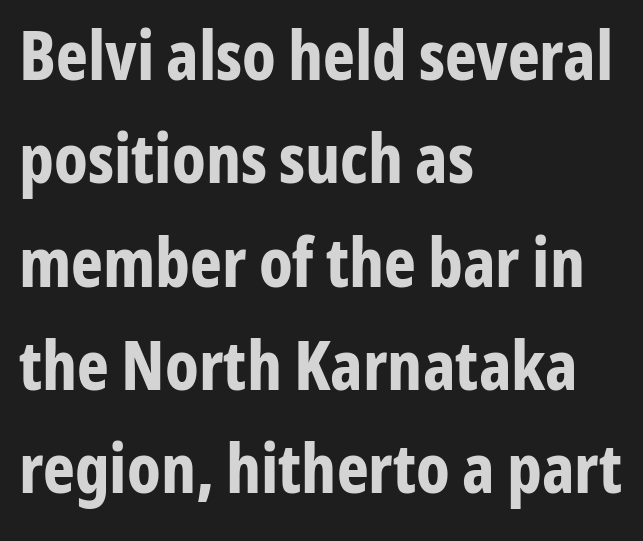
Note the varied advance widths — an 'i' is clearly narrower than an 'm'. A normal amount of white space separates one row of letters from the next. The font is running at its bold setting. It's the straight-up-and-down kind of type. Nobody drew a line under any word here.
